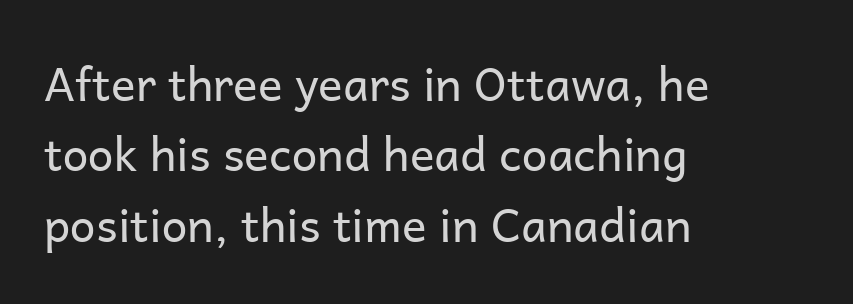
{"serif": "no", "italic": "no", "bold": "no", "weight": "regular", "width": "normal", "stroke_contrast": "low", "x_height": "medium", "monospaced": "no", "underline": "no", "align": "left", "line_spacing": "normal", "line_spacing_ratio": 1.53, "letter_spacing": "normal", "letter_spacing_em": 0.0, "glyph_px": 46}
